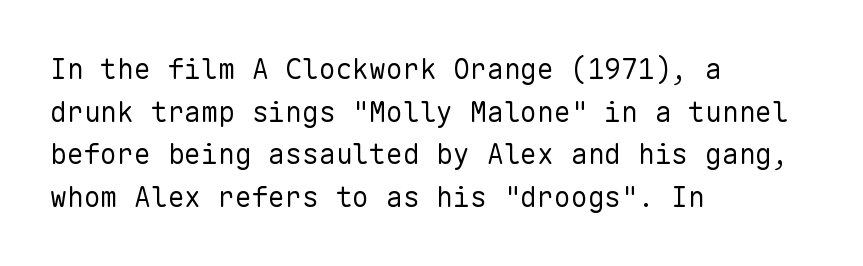
{"serif": "no", "italic": "no", "bold": "no", "weight": "regular", "width": "normal", "stroke_contrast": "low", "x_height": "medium", "monospaced": "yes", "underline": "no", "align": "left", "line_spacing": "normal", "line_spacing_ratio": 1.52, "letter_spacing": "normal", "letter_spacing_em": 0.0, "glyph_px": 28}
